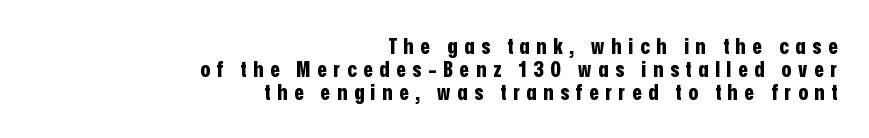
Letter spacing: wide. These lines carry a lot of weight — the face is fully bold. Bare-footed words on every line. Tightly led — the rows are bunched. Leftover space on each line is placed entirely before the opening word. Ordinary non-slanted type is in use.
